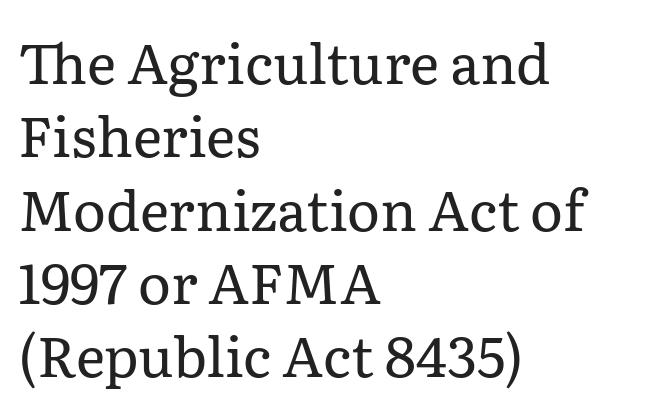
Q: Is the text bold? A: No.
Q: Is the text italic (slanted)? A: No, it is upright.
Q: Is the typeface a serif or a sans-serif typeface? A: Serif.
Q: Is the text underlined? A: No.
Q: How is the paragraph aligned? A: Left-aligned.
Q: Is the spacing between letters normal or unusually wide? A: Normal.
Q: Is the spacing between lines tight, normal or loose? A: Normal.
Q: Width (condensed, normal, or wide)? A: Normal.
Q: Stroke contrast? A: Low.
Q: x-height? A: Medium.
Q: Monospaced? A: No.
